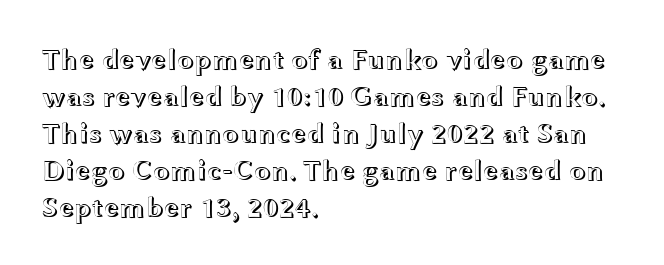
If you measured baseline to baseline, you'd find a middling distance. The passage is arranged the way most books set body copy — flush left. The line texture is even and compact thanks to regular tracking. Is this a fixed-width face? No — the glyphs have proportional, varying widths. Each row of text sits above clean, open space. The type sits square on the baseline with zero lean.
